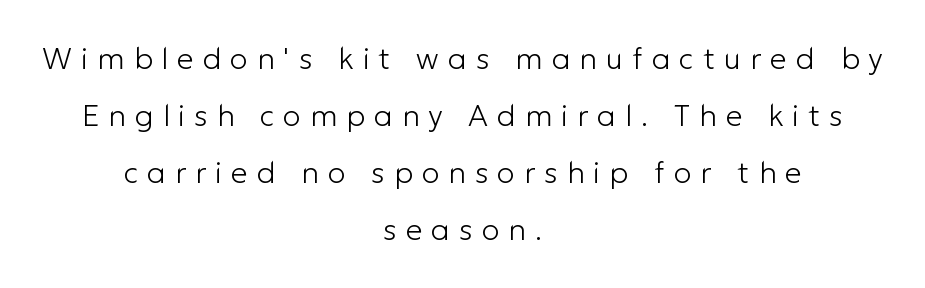
{"serif": "no", "italic": "no", "bold": "no", "weight": "light", "width": "normal", "stroke_contrast": "low", "x_height": "medium", "monospaced": "no", "underline": "no", "align": "center", "line_spacing": "loose", "line_spacing_ratio": 1.9, "letter_spacing": "wide", "letter_spacing_em": 0.3, "glyph_px": 30}
